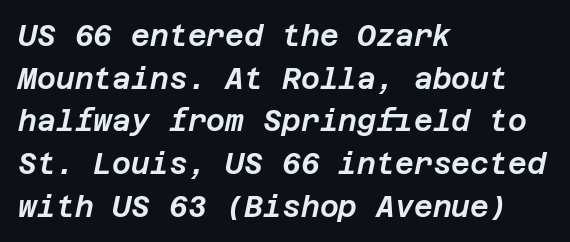
Q: Is the text italic (slanted)? A: Yes, it leans right by about 12 degrees.
Q: Is the text underlined? A: No.
Q: How is the paragraph aligned? A: Left-aligned.
Q: Is the spacing between letters normal or unusually wide? A: Normal.
Q: Is the spacing between lines tight, normal or loose? A: Normal.
Q: Width (condensed, normal, or wide)? A: Normal.
Q: Stroke contrast? A: Low.
Q: x-height? A: Large.
